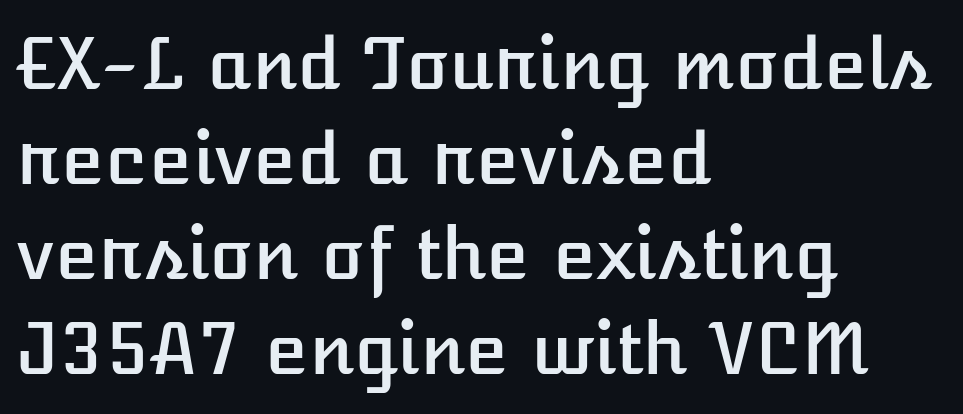
{"italic": "no", "width": "normal", "stroke_contrast": "low", "x_height": "medium", "monospaced": "no", "underline": "no", "align": "left", "line_spacing": "normal", "line_spacing_ratio": 1.34, "letter_spacing": "normal", "letter_spacing_em": 0.0, "glyph_px": 71}
